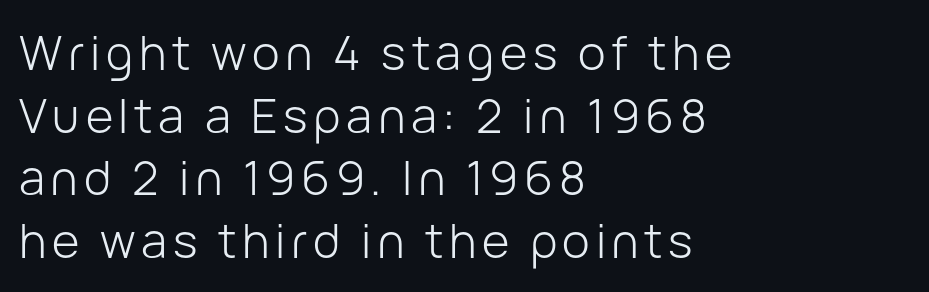
Vertical spacing — default. Quick note: not italic, upright. Examine the stroke ends and you'll find no serifs. Summary of weight: not heavy and not bold.
